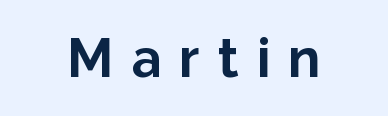
The string is rendered with underlining switched off. A full-strength bold gives these letters their thick strokes. Style check: upright. Classification — sans serif.
